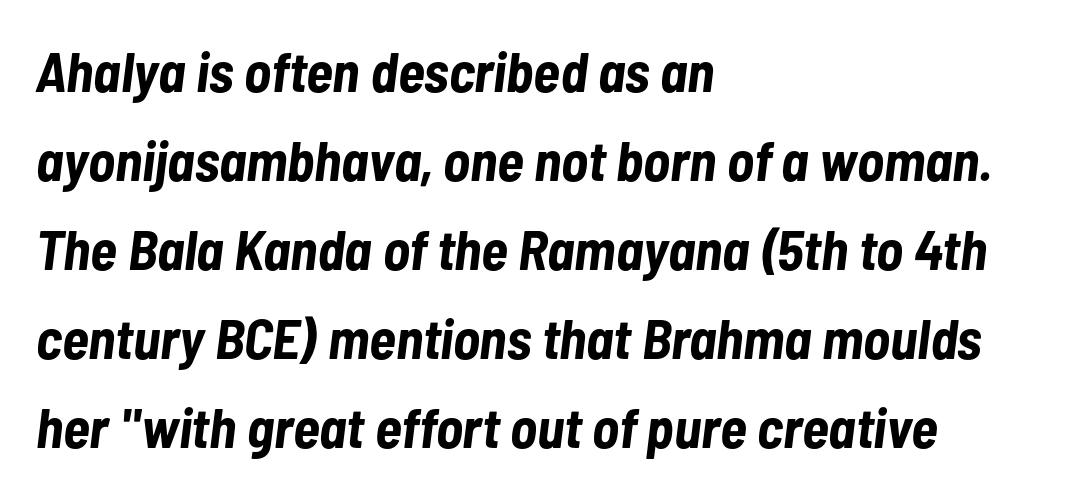
{"italic": "yes", "lean": "right", "slant_degrees": 7, "bold": "yes", "weight": "bold", "width": "condensed", "stroke_contrast": "low", "x_height": "medium", "monospaced": "no", "underline": "no", "align": "left", "line_spacing": "normal", "line_spacing_ratio": 1.59, "letter_spacing": "normal", "letter_spacing_em": 0.0, "glyph_px": 56}
